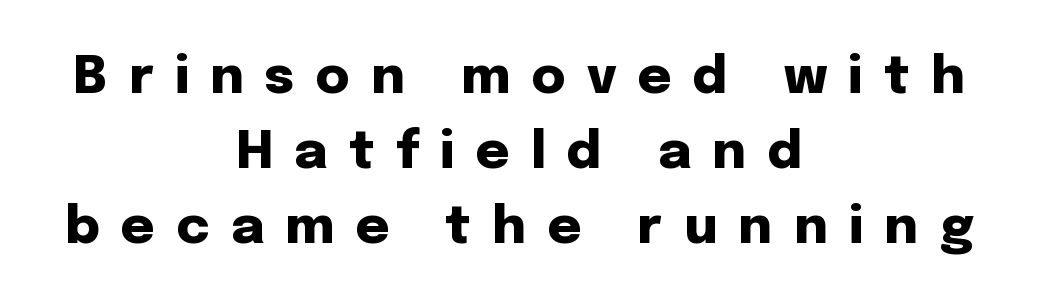
{"serif": "no", "italic": "no", "bold": "yes", "weight": "heavy", "width": "normal", "stroke_contrast": "low", "x_height": "medium", "monospaced": "no", "underline": "no", "align": "center", "line_spacing": "normal", "line_spacing_ratio": 1.44, "letter_spacing": "wide", "letter_spacing_em": 0.41, "glyph_px": 52}
